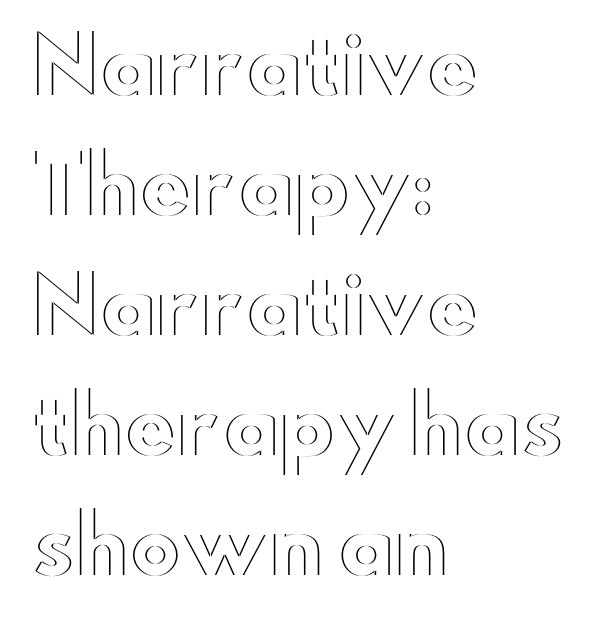
The image shows 78 px wide type, upright; set left-aligned, normal line spacing (1.54x), normal letter spacing, not underlined; a small x-height.
